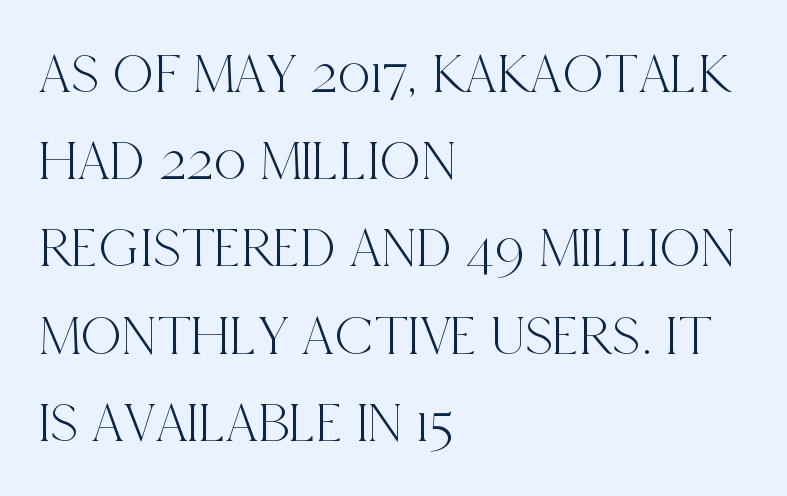
{"serif": "yes", "italic": "no", "width": "condensed", "x_height": "large", "monospaced": "no", "underline": "no", "align": "left", "line_spacing": "normal", "line_spacing_ratio": 1.53, "letter_spacing": "normal", "letter_spacing_em": 0.0, "glyph_px": 57}
